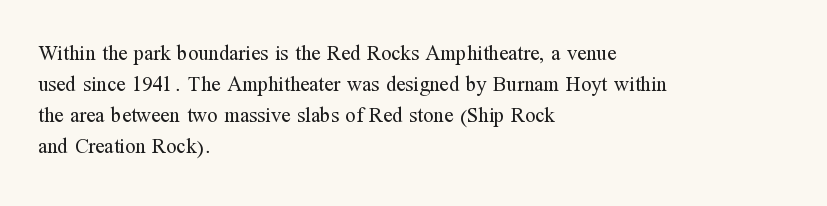
{"italic": "no", "bold": "no", "underline": "no", "align": "left", "line_spacing": "normal", "line_spacing_ratio": 1.47, "letter_spacing": "normal", "letter_spacing_em": 0.0, "glyph_px": 21}
